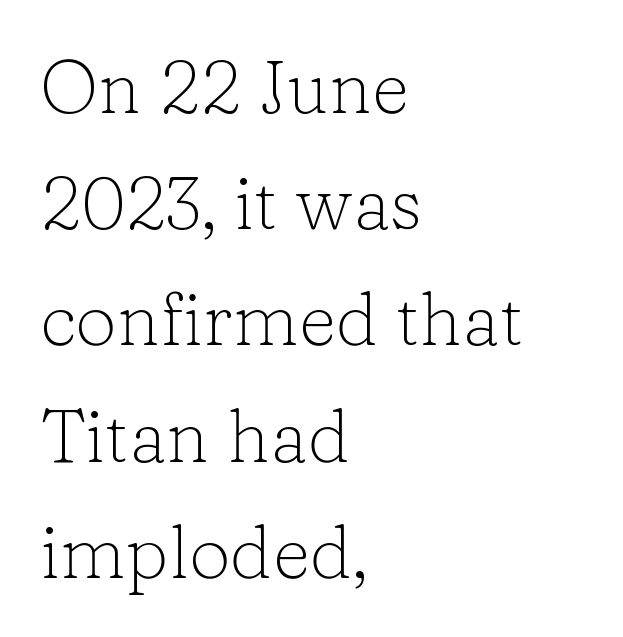
{"serif": "yes", "italic": "no", "bold": "no", "weight": "light", "width": "normal", "stroke_contrast": "low", "x_height": "medium", "monospaced": "no", "underline": "no", "align": "left", "line_spacing": "normal", "line_spacing_ratio": 1.57, "letter_spacing": "normal", "letter_spacing_em": 0.0, "glyph_px": 74}
